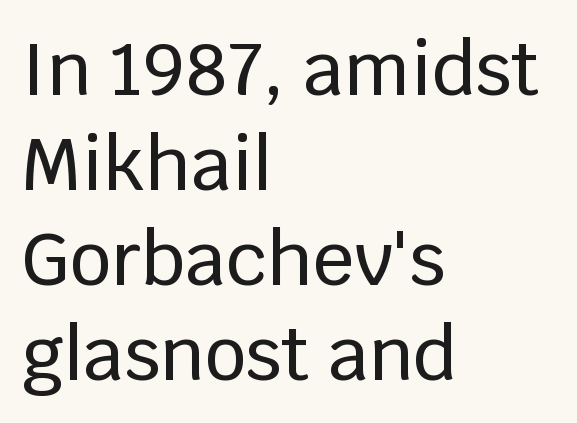
The image shows 73 px sans-serif type, upright; set left-aligned, normal line spacing (1.3x), normal letter spacing, not underlined; low stroke contrast and a large x-height.
